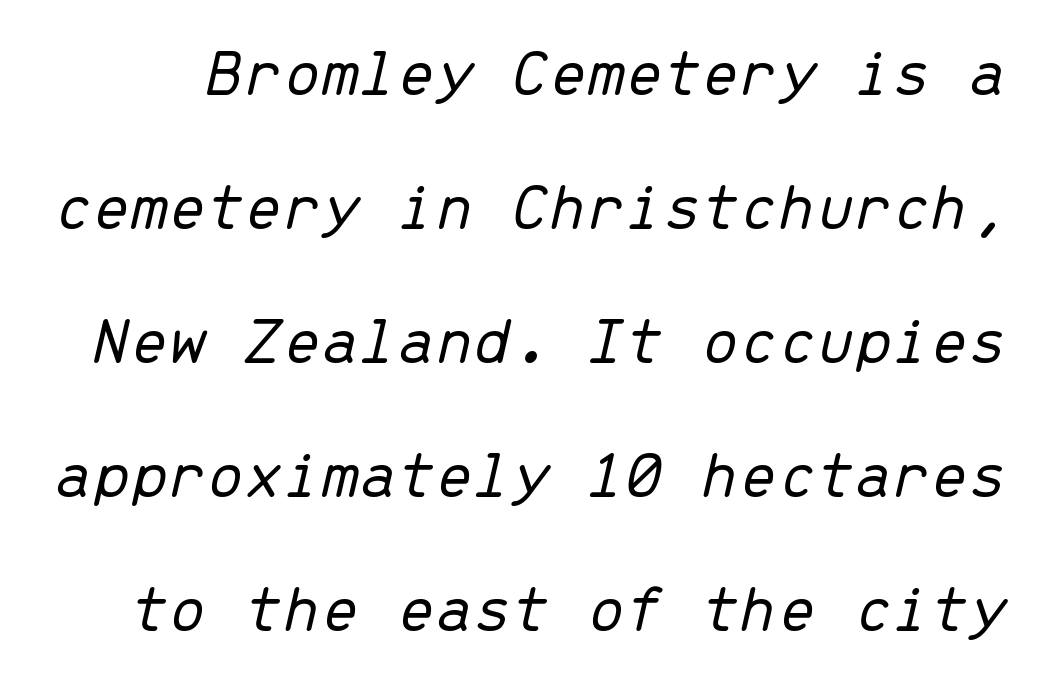
The image shows 68 px light type, italic (leaning right), monospaced; set loose line spacing (1.97x), normal letter spacing, not underlined; low stroke contrast and a medium x-height.
